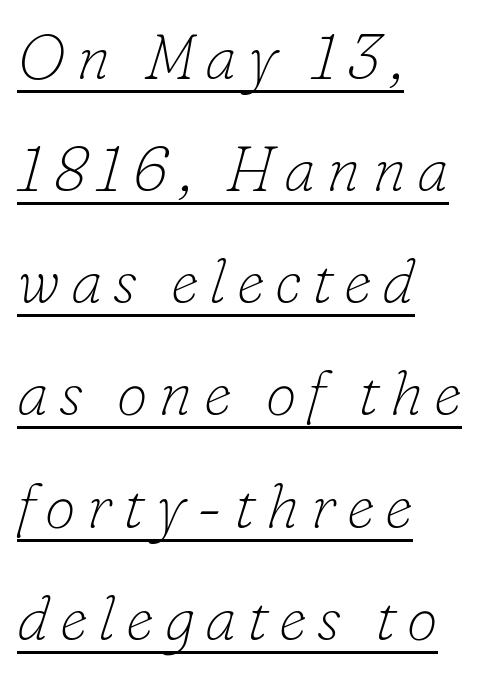
{"serif": "yes", "italic": "yes", "lean": "right", "slant_degrees": 16, "bold": "no", "weight": "thin", "width": "normal", "stroke_contrast": "low", "x_height": "small", "monospaced": "no", "underline": "yes", "align": "left", "line_spacing_ratio": 1.78, "glyph_px": 63}
